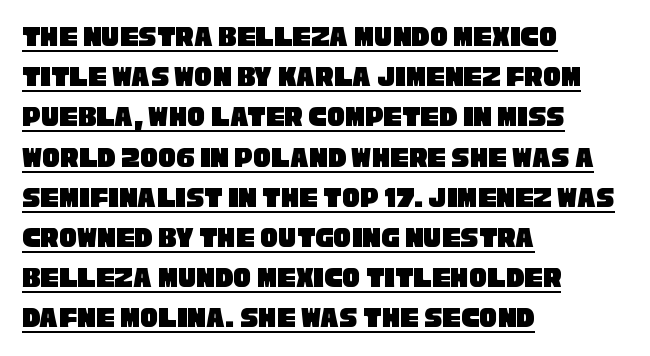
The sample's only ornament is a line tracing under the words. Horizontal bands of white between lines are of average thickness. The passage shown is typed in a proportional face where columns would drift. In terms of letterspacing, this is plain default setting. These lines are set flush left with a ragged right edge.
